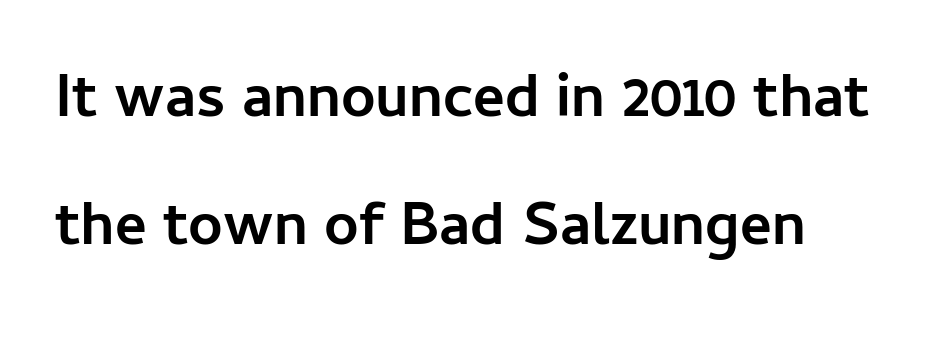
Q: Is the text bold? A: Yes.
Q: Is the text italic (slanted)? A: No, it is upright.
Q: Is the typeface a serif or a sans-serif typeface? A: Sans-serif.
Q: Is the text underlined? A: No.
Q: Is the spacing between letters normal or unusually wide? A: Normal.
Q: Is the spacing between lines tight, normal or loose? A: Loose.
Q: Width (condensed, normal, or wide)? A: Normal.
Q: Stroke contrast? A: Low.
Q: x-height? A: Medium.
Q: Monospaced? A: No.
